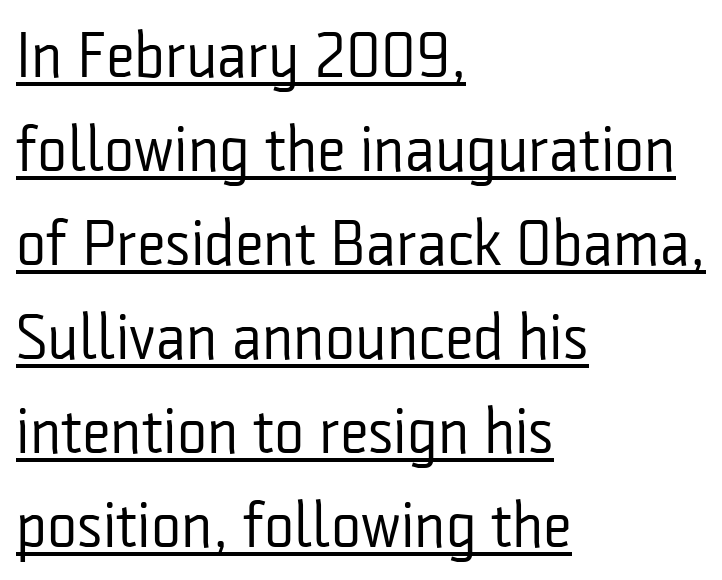
Has an underline been added? It has. Left-aligned paragraph, ragged on the right. A typesetter would call this proportional, since set widths differ per character. Tall strokes in this sample are plumb rather than angled. Letterform terminals end flat and unadorned throughout the passage. Whoever set this chose a conventional vertical rhythm.
